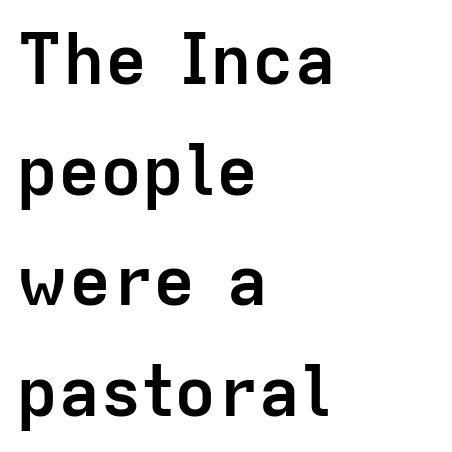
The image shows 70 px semibold sans-serif type, upright; set left-aligned, normal line spacing (1.58x), normal letter spacing, not underlined; low stroke contrast and a medium x-height.
